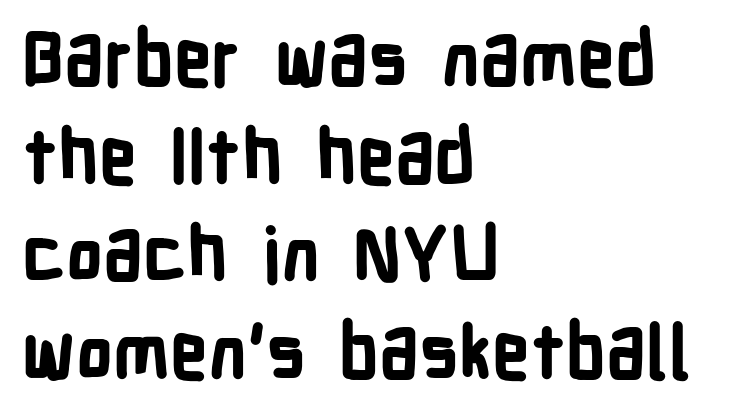
{"serif": "no", "italic": "no", "bold": "yes", "weight": "bold", "width": "condensed", "stroke_contrast": "low", "x_height": "medium", "monospaced": "no", "underline": "no", "align": "left", "line_spacing": "normal", "line_spacing_ratio": 1.32, "letter_spacing": "normal", "letter_spacing_em": 0.0, "glyph_px": 74}
